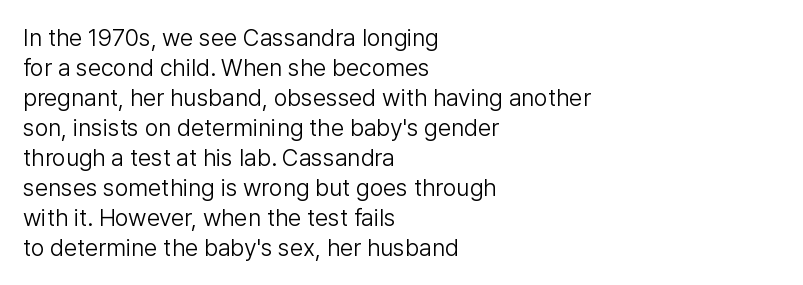
{"italic": "no", "bold": "no", "underline": "no", "align": "left", "line_spacing": "normal", "line_spacing_ratio": 1.25, "letter_spacing": "normal", "letter_spacing_em": 0.0, "glyph_px": 24}
